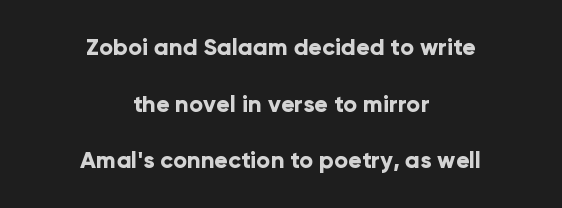
Q: Is the text bold? A: Yes.
Q: Is the text italic (slanted)? A: No, it is upright.
Q: Is the text underlined? A: No.
Q: How is the paragraph aligned? A: Centered.
Q: Is the spacing between letters normal or unusually wide? A: Normal.
Q: Is the spacing between lines tight, normal or loose? A: Loose.
